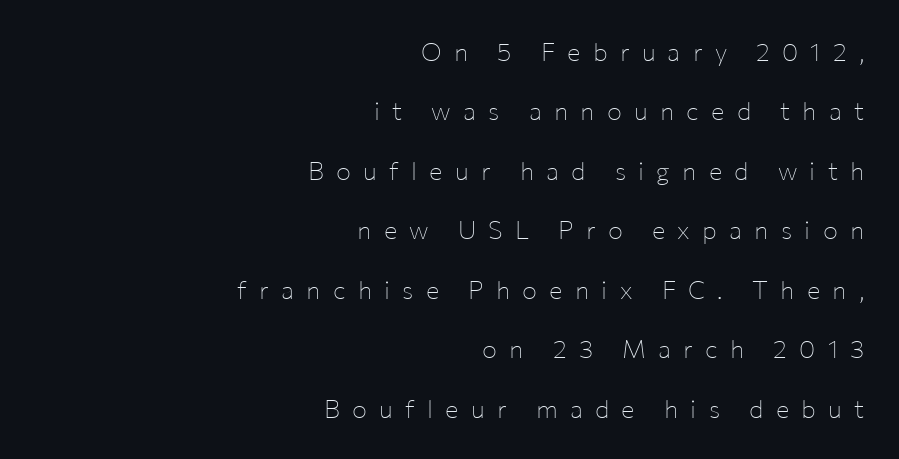
Q: Is the text bold? A: No.
Q: Is the text italic (slanted)? A: No, it is upright.
Q: Is the text underlined? A: No.
Q: How is the paragraph aligned? A: Right-aligned.
Q: Is the spacing between letters normal or unusually wide? A: Unusually wide.
Q: Is the spacing between lines tight, normal or loose? A: Loose.
